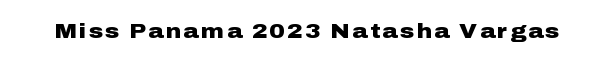
Q: Is the text bold? A: Yes.
Q: Is the text italic (slanted)? A: No, it is upright.
Q: Is the text underlined? A: No.
